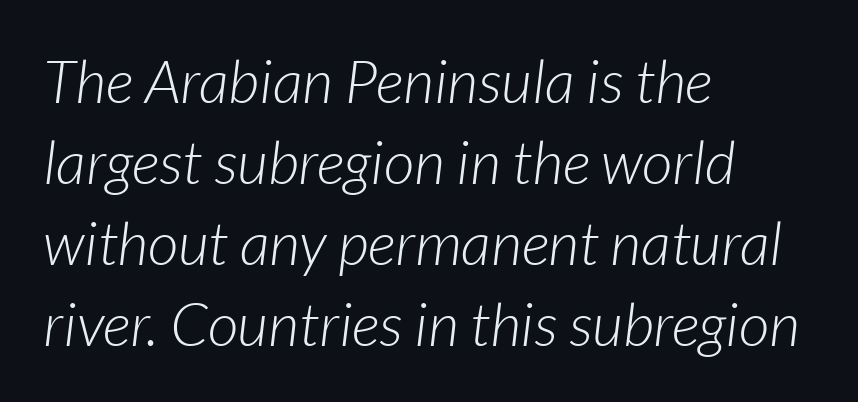
Q: Is the text bold? A: No.
Q: Is the text italic (slanted)? A: Yes, it leans right by about 7 degrees.
Q: Is the text underlined? A: No.
Q: How is the paragraph aligned? A: Left-aligned.
Q: Is the spacing between letters normal or unusually wide? A: Normal.
Q: Is the spacing between lines tight, normal or loose? A: Normal.
Q: Width (condensed, normal, or wide)? A: Normal.
Q: Stroke contrast? A: Low.
Q: x-height? A: Medium.
Q: Monospaced? A: No.
